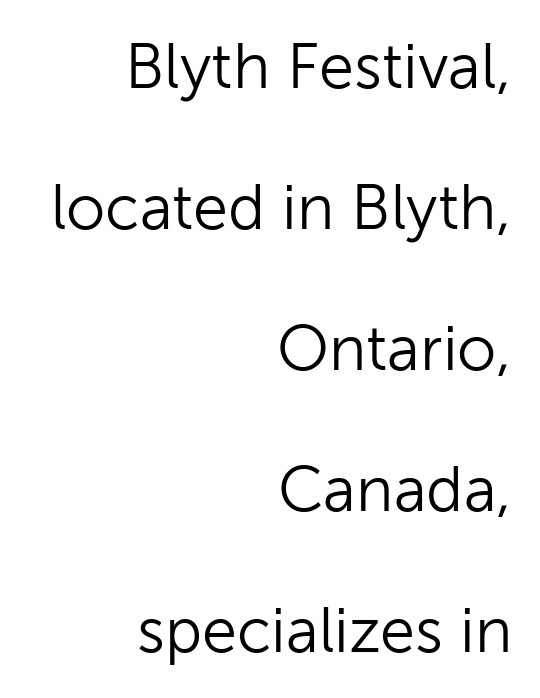
The image shows 63 px light sans-serif type, upright; set right-aligned, loose line spacing (2.24x), normal letter spacing, not underlined; low stroke contrast and a medium x-height.
